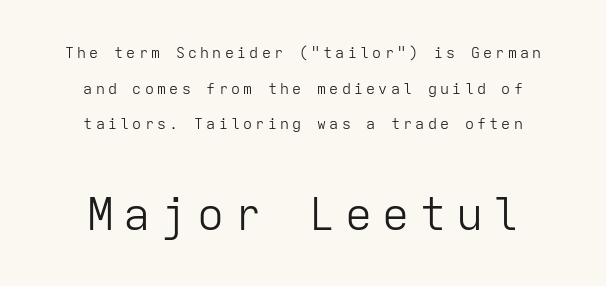
{"serif": "no", "italic": "no", "bold": "no", "weight": "light", "width": "normal", "stroke_contrast": "low", "x_height": "medium", "monospaced": "yes", "underline": "no", "align": "center", "line_spacing": "loose", "line_spacing_ratio": 2.37, "letter_spacing": "wide", "letter_spacing_em": 0.22, "larger_block": "second", "size_ratio": 3.0, "glyph_px": 45}
